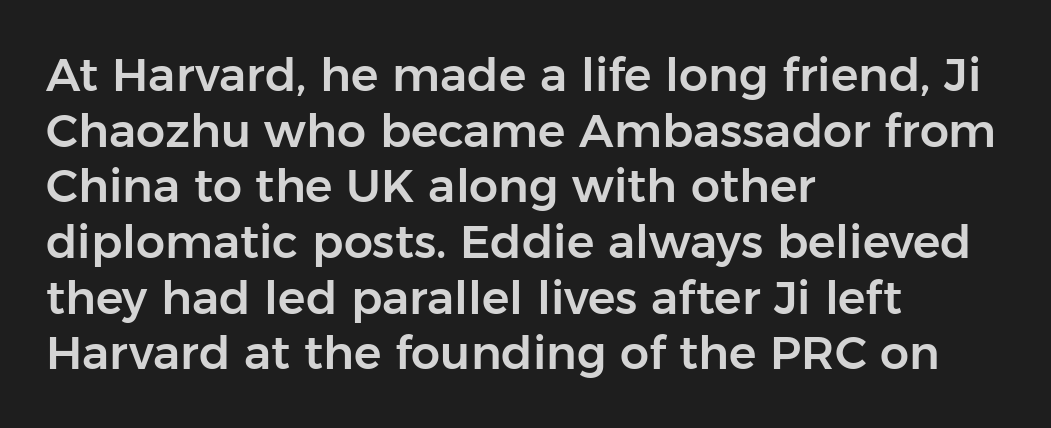
The image shows 46 px sans-serif type, upright; set left-aligned, line spacing 1.21x, normal letter spacing, not underlined; low stroke contrast and a medium x-height.
